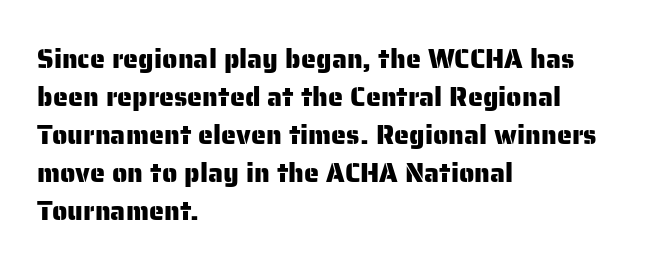
The image shows 27 px text type, upright; set left-aligned, normal line spacing (1.41x), normal letter spacing, not underlined.
